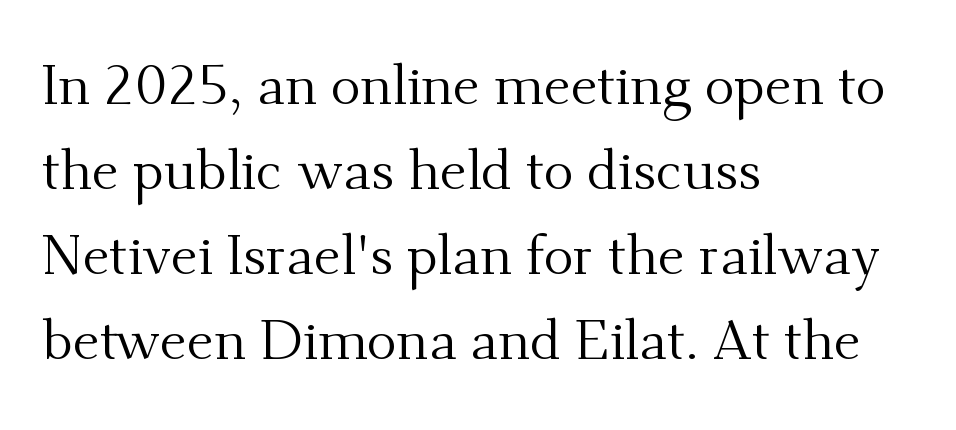
Q: Is the text bold? A: No.
Q: Is the text italic (slanted)? A: No, it is upright.
Q: Is the typeface a serif or a sans-serif typeface? A: Serif.
Q: Is the text underlined? A: No.
Q: How is the paragraph aligned? A: Left-aligned.
Q: Is the spacing between letters normal or unusually wide? A: Normal.
Q: Is the spacing between lines tight, normal or loose? A: Normal.
Q: Width (condensed, normal, or wide)? A: Normal.
Q: Stroke contrast? A: Medium.
Q: x-height? A: Small.
Q: Monospaced? A: No.
